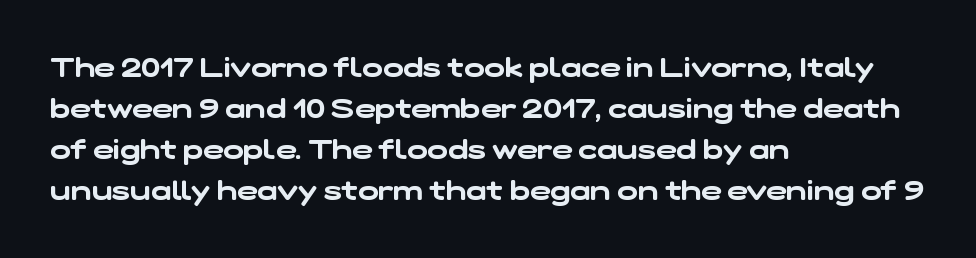
The image shows 27 px text type; set left-aligned, normal line spacing (1.52x), normal letter spacing, not underlined.
